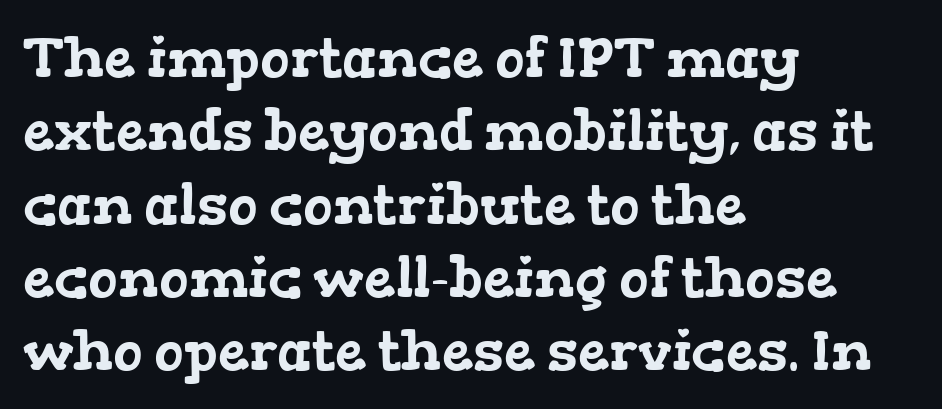
The image shows 56 px wide serif type; set left-aligned, normal line spacing (1.31x), normal letter spacing, not underlined; low stroke contrast and a medium x-height.
